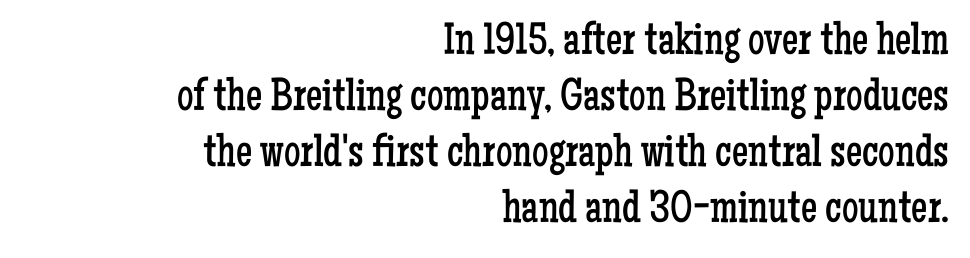
Check where the strokes stop: tiny serifs finish them off. It's the straight-up-and-down kind of type. Weight: not bold — regular or lighter. Do the characters align in a grid? No, the font is proportional.
